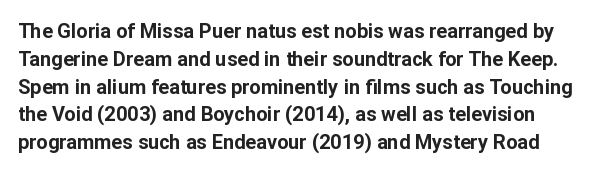
The letterforms sit shoulder to shoulder at normal distance. Every character sits straight up, as roman type does. Descender tails drop into unmarked territory. Bold? Absolutely — the strokes are thick and heavy. A normal amount of white space separates one row of letters from the next.
